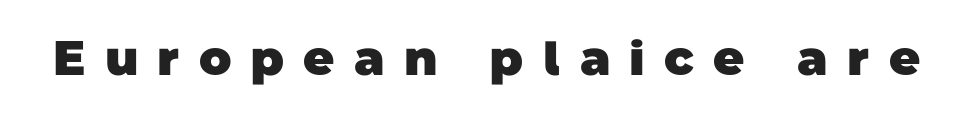
Q: Is the text bold? A: Yes.
Q: Is the typeface a serif or a sans-serif typeface? A: Sans-serif.
Q: Is the text underlined? A: No.
Q: Is the spacing between letters normal or unusually wide? A: Unusually wide.
Q: Width (condensed, normal, or wide)? A: Normal.
Q: Stroke contrast? A: Low.
Q: x-height? A: Large.
Q: Monospaced? A: No.
